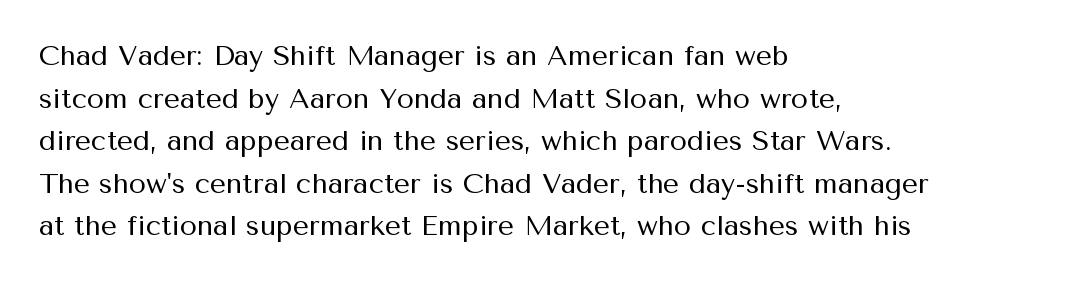
Grotesque or geometric, the face here clearly has no serifs. Inter-character spacing is left at the font's built-in metrics. Successive baselines arrive at the customary interval. Is there any slant? The stems are plumb. The weight would be labelled regular, book, light, or lighter still. In CSS terms this would be text-align: left.
